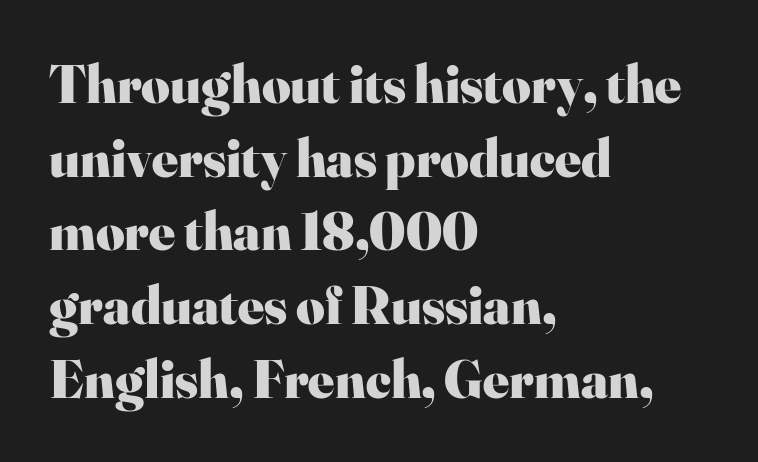
{"serif": "yes", "italic": "no", "bold": "yes", "weight": "heavy", "width": "normal", "stroke_contrast": "high", "x_height": "small", "monospaced": "no", "underline": "no", "align": "left", "line_spacing": "normal", "line_spacing_ratio": 1.34, "letter_spacing": "normal", "letter_spacing_em": 0.0, "glyph_px": 55}
